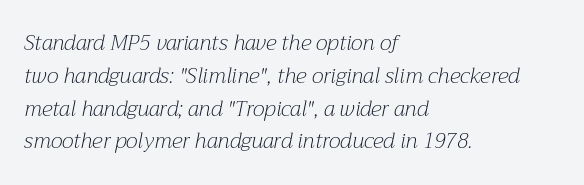
The image shows 21 px text type, italic (leaning right); set left-aligned, normal line spacing (1.56x), normal letter spacing, not underlined.
